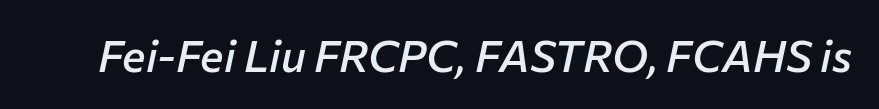
The image shows 44 px semibold type, italic (leaning right); set normal letter spacing, not underlined; low stroke contrast and a medium x-height.
